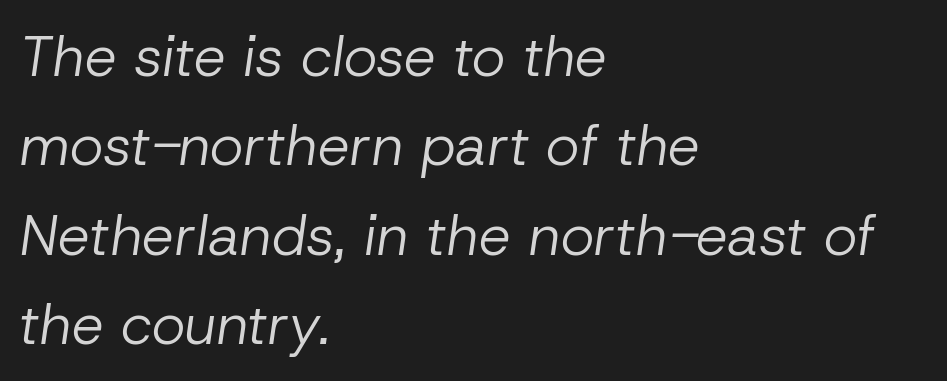
{"italic": "yes", "lean": "right", "slant_degrees": 8, "bold": "no", "weight": "regular", "width": "normal", "stroke_contrast": "low", "x_height": "medium", "monospaced": "no", "underline": "no", "align": "left", "line_spacing": "normal", "line_spacing_ratio": 1.57, "letter_spacing": "normal", "letter_spacing_em": 0.0, "glyph_px": 57}
